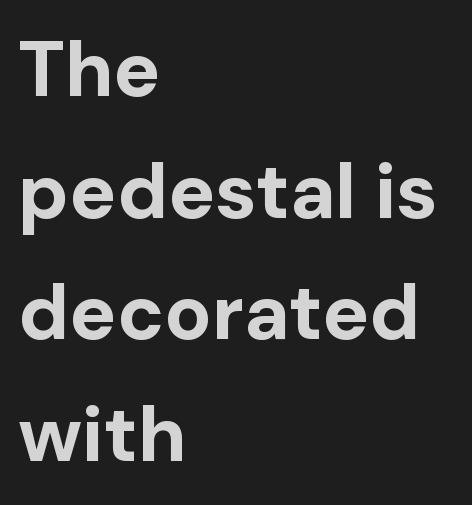
{"serif": "no", "italic": "no", "bold": "yes", "weight": "bold", "width": "normal", "stroke_contrast": "low", "x_height": "medium", "monospaced": "no", "underline": "no", "align": "left", "line_spacing": "normal", "line_spacing_ratio": 1.56, "letter_spacing": "normal", "letter_spacing_em": 0.0, "glyph_px": 78}
